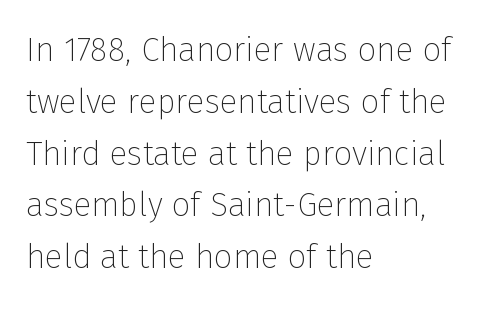
The lines sit at an ordinary, default distance from one another. You could call the tracking neutral — neither tight nor loose. If you drew a line through each stem, it would be perfectly vertical. Think of a printed novel: that variable character pitch is what you see here. This is sans-serif lettering, the kind often seen on screens and signage.
